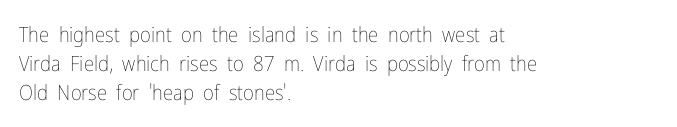
The image shows 21 px text type, upright; set left-aligned, normal line spacing (1.39x), normal letter spacing, not underlined.
